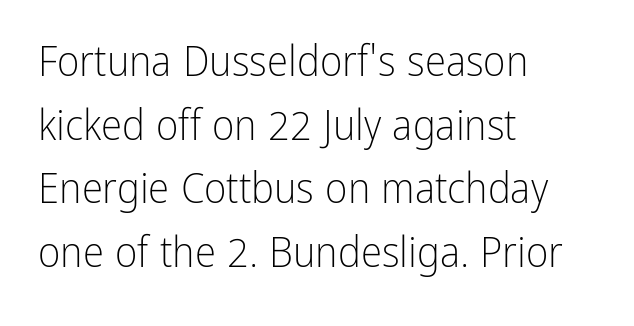
{"serif": "no", "italic": "no", "bold": "no", "weight": "light", "width": "condensed", "stroke_contrast": "low", "x_height": "medium", "monospaced": "no", "underline": "no", "align": "left", "line_spacing": "normal", "line_spacing_ratio": 1.48, "letter_spacing": "normal", "letter_spacing_em": 0.0, "glyph_px": 43}
